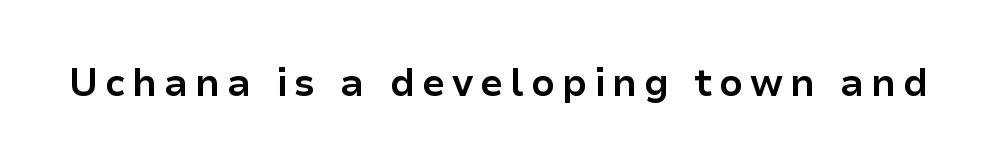
The image shows 38 px bold sans-serif type, upright; set not underlined; low stroke contrast and a medium x-height.
